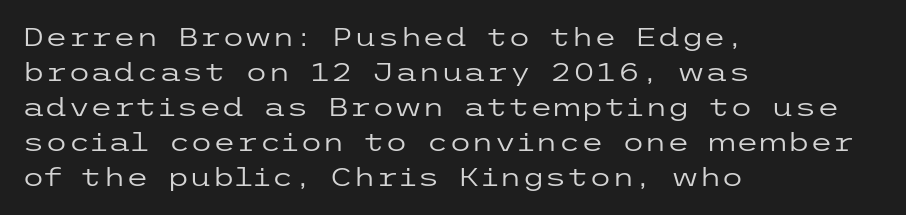
Q: Is the text bold? A: No.
Q: Is the text italic (slanted)? A: No, it is upright.
Q: Is the text underlined? A: No.
Q: How is the paragraph aligned? A: Left-aligned.
Q: Is the spacing between letters normal or unusually wide? A: Normal.
Q: Is the spacing between lines tight, normal or loose? A: Normal.
